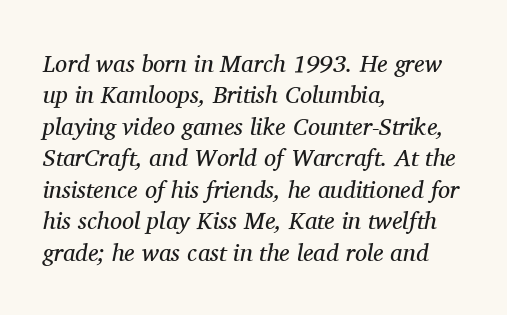
The image shows 24 px text type, italic (leaning right); set left-aligned, normal line spacing (1.31x), normal letter spacing, not underlined.
